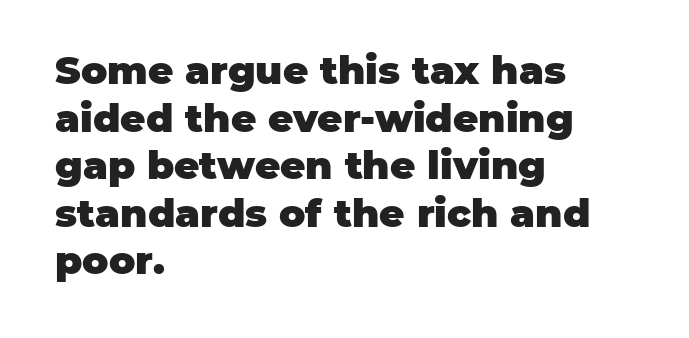
The image shows 39 px heavy sans-serif type, upright; set left-aligned, line spacing 1.22x, normal letter spacing, not underlined; low stroke contrast and a large x-height.
